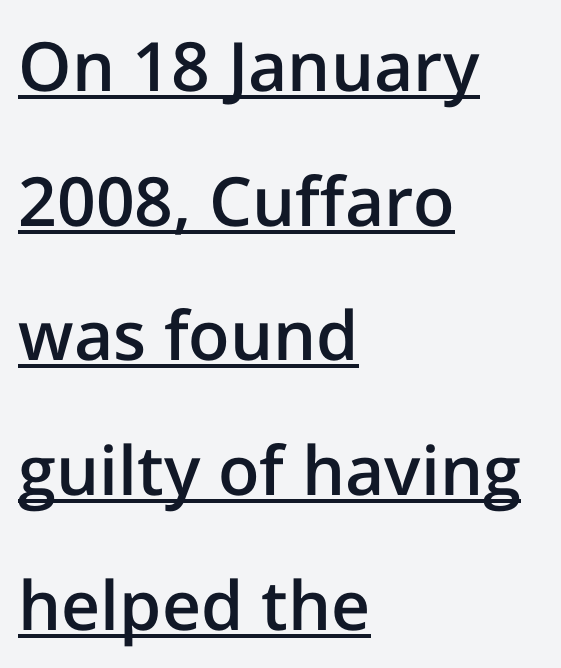
Q: Is the text bold? A: Semi-bold.
Q: Is the text italic (slanted)? A: No, it is upright.
Q: Is the typeface a serif or a sans-serif typeface? A: Sans-serif.
Q: Is the text underlined? A: Yes.
Q: How is the paragraph aligned? A: Left-aligned.
Q: Is the spacing between letters normal or unusually wide? A: Normal.
Q: Is the spacing between lines tight, normal or loose? A: Loose.
Q: Width (condensed, normal, or wide)? A: Normal.
Q: Stroke contrast? A: Low.
Q: x-height? A: Medium.
Q: Monospaced? A: No.
